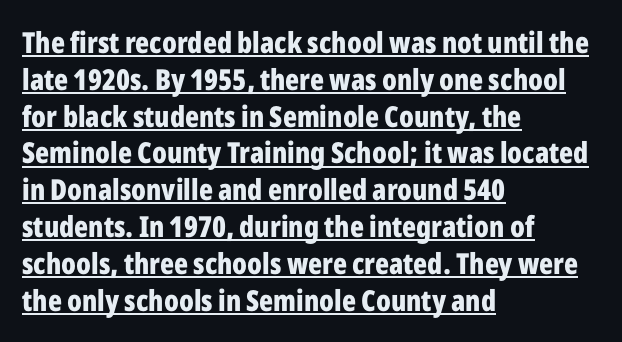
{"serif": "no", "italic": "no", "bold": "yes", "weight": "bold", "width": "condensed", "stroke_contrast": "low", "x_height": "medium", "monospaced": "no", "underline": "yes", "align": "left", "line_spacing": "normal", "line_spacing_ratio": 1.27, "letter_spacing": "normal", "letter_spacing_em": 0.0, "glyph_px": 29}
